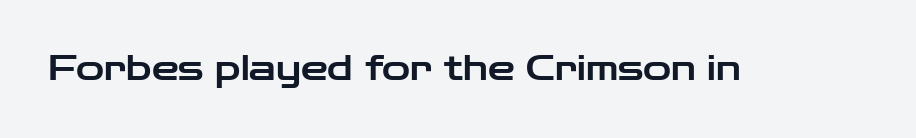
The image shows 34 px wide sans-serif type, upright; set normal letter spacing, not underlined; low stroke contrast and a medium x-height.
